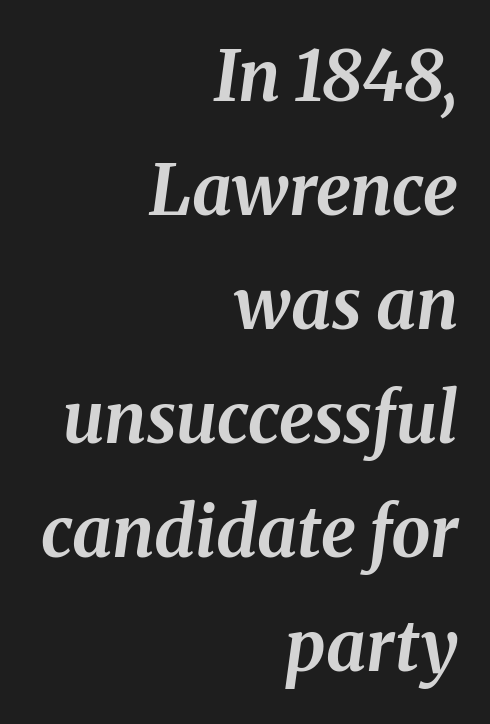
Evenly set lines give the paragraph a standard silhouette. Typographic density is high because the face is bold. The lettering tilts uniformly, giving the passage an italic look. The space beneath each line is pristine and unruled.
